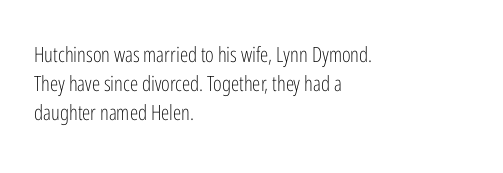
Q: Is the text bold? A: No.
Q: Is the text italic (slanted)? A: No, it is upright.
Q: Is the text underlined? A: No.
Q: How is the paragraph aligned? A: Left-aligned.
Q: Is the spacing between letters normal or unusually wide? A: Normal.
Q: Is the spacing between lines tight, normal or loose? A: Normal.
